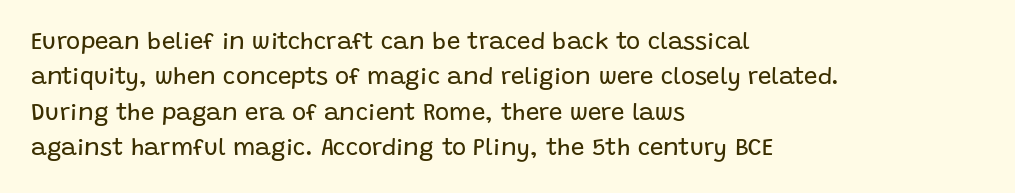
{"italic": "no", "bold": "no", "underline": "no", "align": "left", "line_spacing": "normal", "line_spacing_ratio": 1.47, "letter_spacing": "normal", "letter_spacing_em": 0.0, "glyph_px": 24}
